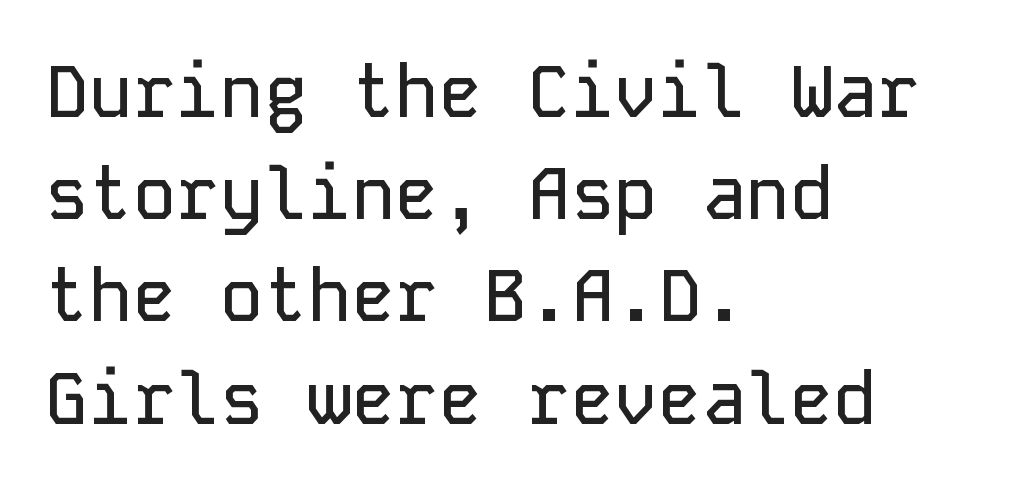
Q: Is the text italic (slanted)? A: No, it is upright.
Q: Is the typeface a serif or a sans-serif typeface? A: Sans-serif.
Q: Is the text underlined? A: No.
Q: How is the paragraph aligned? A: Left-aligned.
Q: Is the spacing between letters normal or unusually wide? A: Normal.
Q: Is the spacing between lines tight, normal or loose? A: Normal.
Q: Width (condensed, normal, or wide)? A: Normal.
Q: Stroke contrast? A: Low.
Q: x-height? A: Medium.
Q: Monospaced? A: Yes.
